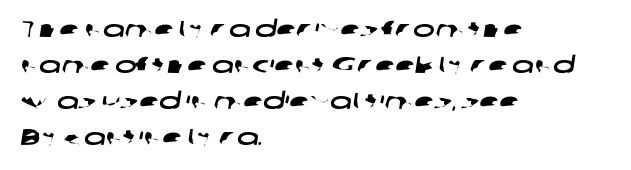
The image shows 23 px text type; set left-aligned, normal line spacing (1.56x), normal letter spacing, not underlined.
